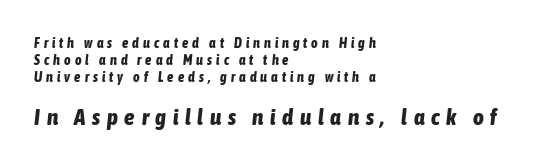
{"italic": "yes", "lean": "right", "slant_degrees": 6, "bold": "yes", "underline": "no", "align": "left", "line_spacing_ratio": 1.2, "letter_spacing": "wide", "letter_spacing_em": 0.29, "larger_block": "second", "size_ratio": 1.64, "glyph_px": 23}
